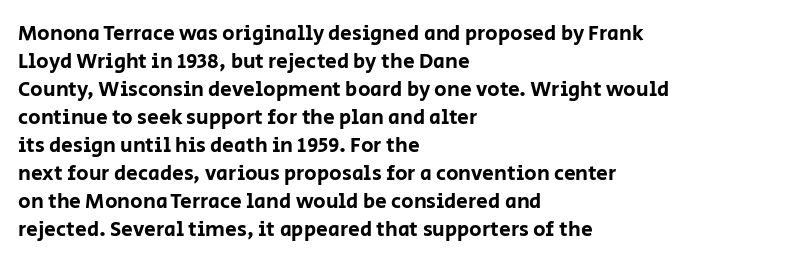
{"italic": "no", "underline": "no", "align": "left", "line_spacing": "normal", "line_spacing_ratio": 1.33, "letter_spacing": "normal", "letter_spacing_em": 0.0, "glyph_px": 21}
